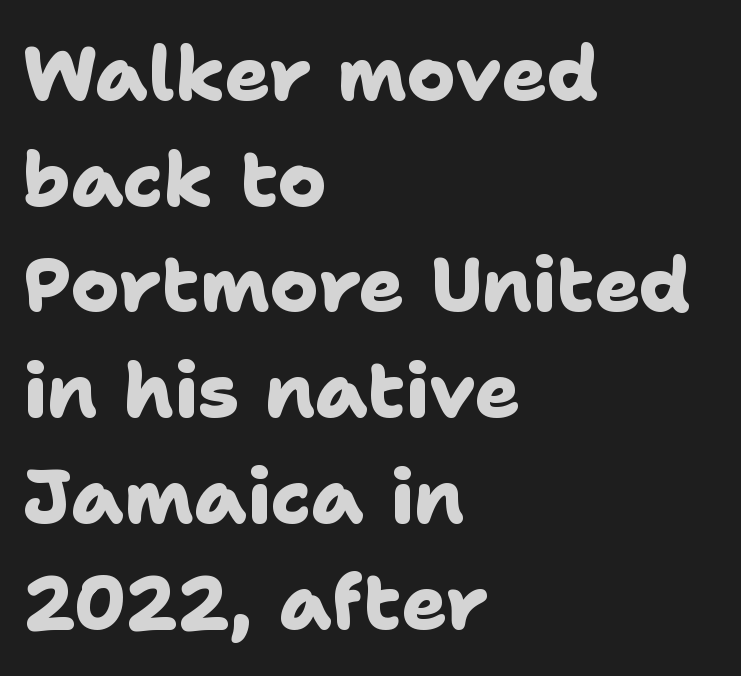
Q: Is the text bold? A: Yes.
Q: Is the typeface a serif or a sans-serif typeface? A: Sans-serif.
Q: Is the text underlined? A: No.
Q: How is the paragraph aligned? A: Left-aligned.
Q: Is the spacing between letters normal or unusually wide? A: Normal.
Q: Is the spacing between lines tight, normal or loose? A: Normal.
Q: Width (condensed, normal, or wide)? A: Normal.
Q: Stroke contrast? A: Low.
Q: x-height? A: Medium.
Q: Monospaced? A: No.
